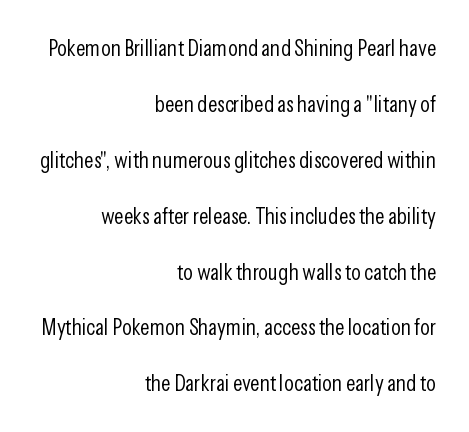
The image shows 23 px text type, upright; set right-aligned, loose line spacing (2.43x), normal letter spacing, not underlined.
